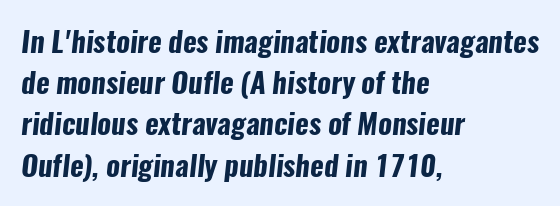
{"serif": "no", "bold": "yes", "weight": "bold", "width": "condensed", "stroke_contrast": "low", "x_height": "medium", "monospaced": "no", "underline": "no", "align": "left", "line_spacing": "normal", "line_spacing_ratio": 1.42, "letter_spacing": "normal", "letter_spacing_em": 0.0, "glyph_px": 29}
